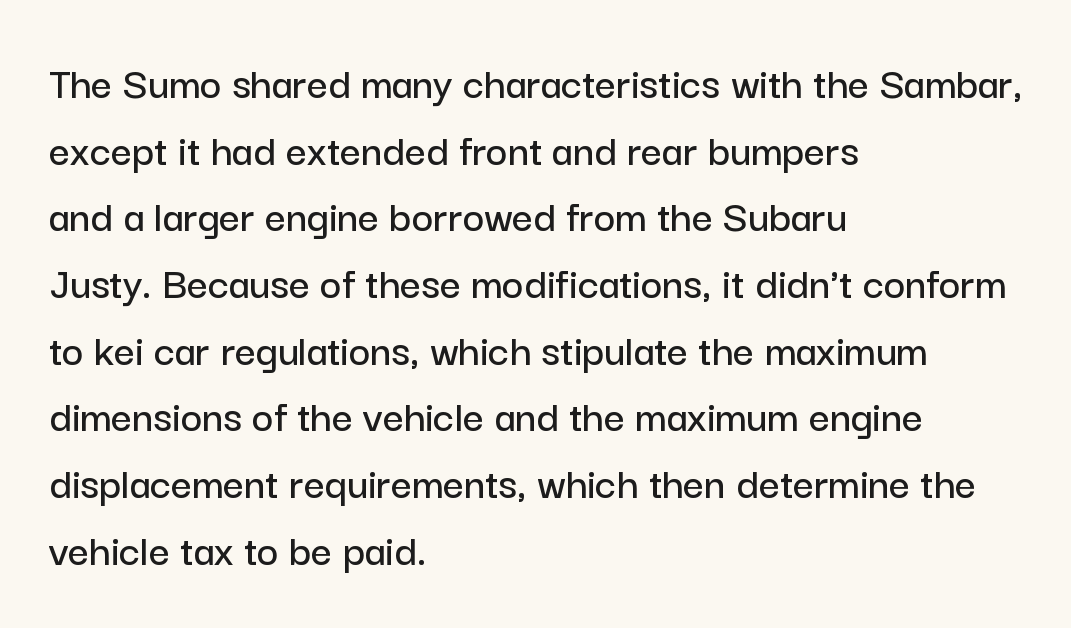
The image shows 46 px sans-serif type, upright; set left-aligned, normal line spacing (1.45x), normal letter spacing, not underlined; low stroke contrast and a medium x-height.
